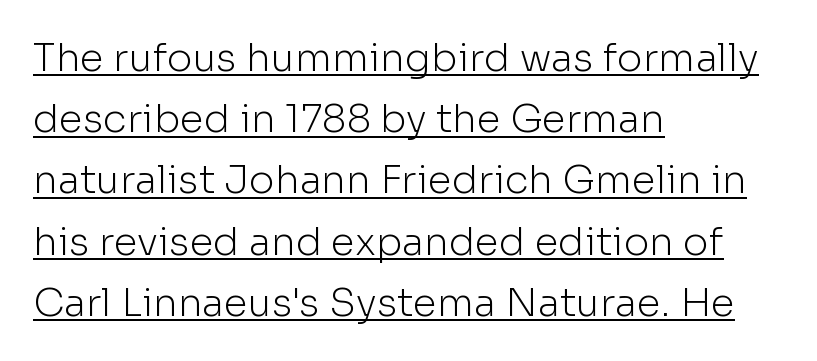
The image shows 39 px light sans-serif type, upright; set left-aligned, normal line spacing (1.57x), normal letter spacing, underlined; low stroke contrast and a medium x-height.
